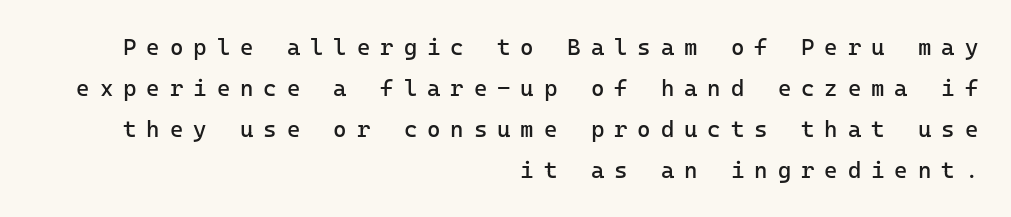
The image shows 23 px text type, upright; set right-aligned, line spacing 1.78x, unusually wide letter spacing (+0.43 em), not underlined.
